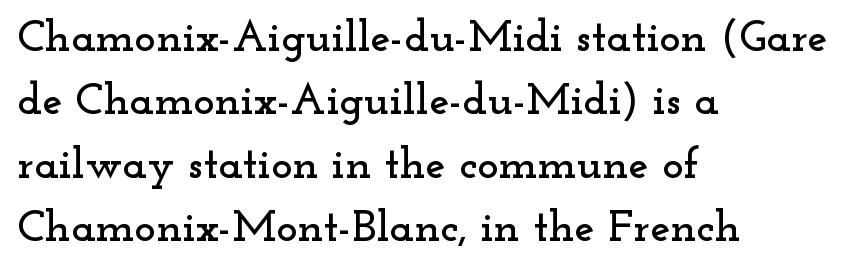
Q: Is the text italic (slanted)? A: No, it is upright.
Q: Is the typeface a serif or a sans-serif typeface? A: Serif.
Q: Is the text underlined? A: No.
Q: How is the paragraph aligned? A: Left-aligned.
Q: Is the spacing between letters normal or unusually wide? A: Normal.
Q: Is the spacing between lines tight, normal or loose? A: Normal.
Q: Width (condensed, normal, or wide)? A: Wide.
Q: Stroke contrast? A: Low.
Q: x-height? A: Small.
Q: Monospaced? A: No.
